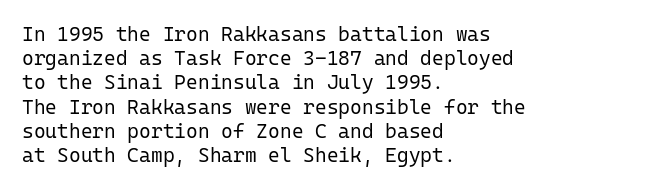
Q: Is the text bold? A: No.
Q: Is the text italic (slanted)? A: No, it is upright.
Q: Is the text underlined? A: No.
Q: How is the paragraph aligned? A: Left-aligned.
Q: Is the spacing between letters normal or unusually wide? A: Normal.
